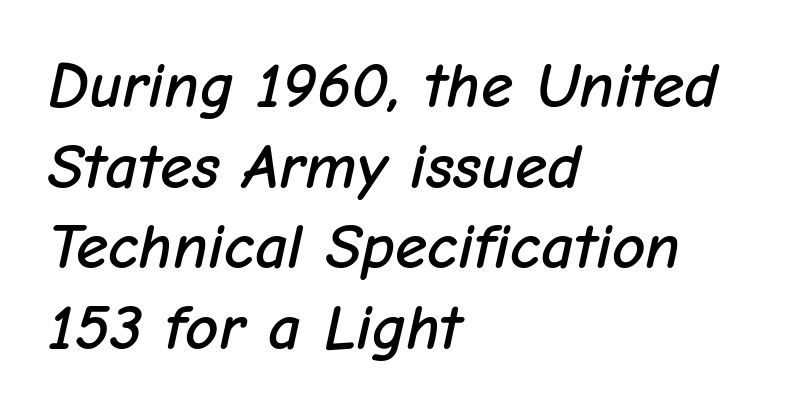
The image shows 65 px text type, italic (leaning right); set left-aligned, line spacing 1.24x, normal letter spacing, not underlined; low stroke contrast and a medium x-height.
